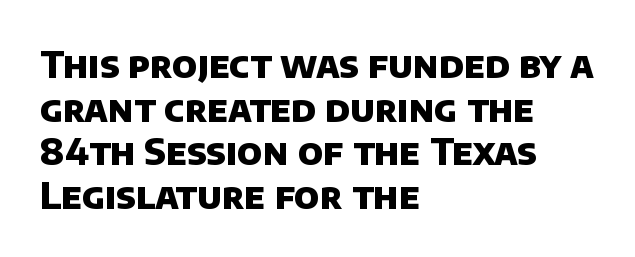
{"serif": "no", "bold": "yes", "weight": "heavy", "width": "normal", "stroke_contrast": "low", "x_height": "large", "monospaced": "no", "underline": "no", "align": "left", "line_spacing_ratio": 1.21, "letter_spacing": "normal", "letter_spacing_em": 0.0, "glyph_px": 36}
